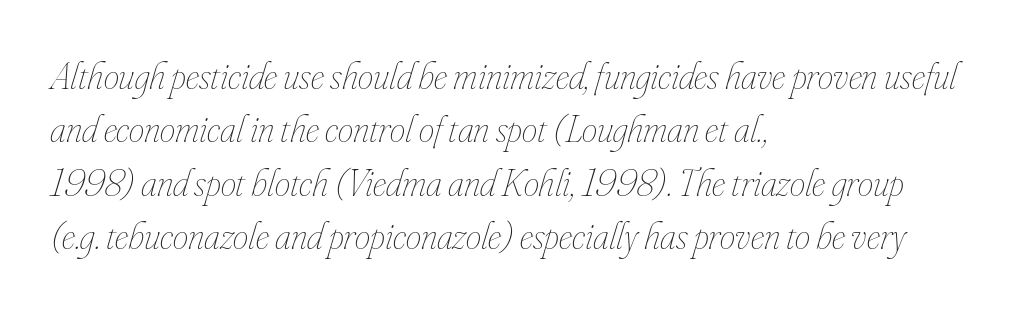
{"italic": "yes", "lean": "right", "slant_degrees": 16, "bold": "no", "weight": "thin", "width": "condensed", "stroke_contrast": "low", "x_height": "small", "monospaced": "no", "underline": "no", "align": "left", "line_spacing": "normal", "line_spacing_ratio": 1.37, "letter_spacing": "normal", "letter_spacing_em": 0.0, "glyph_px": 39}
